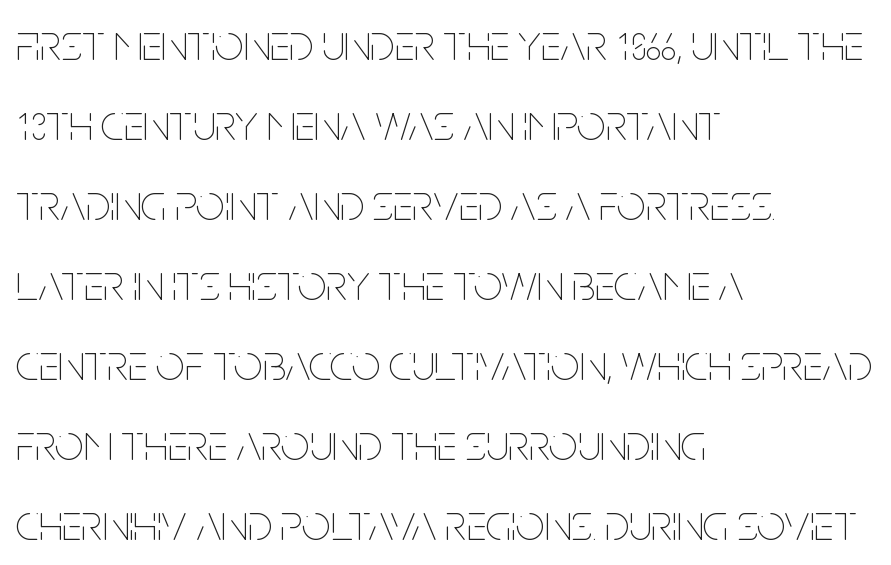
This sample uses plain, unmodified letter spacing. Stem width sits at or under what a default text font uses. Reading down the column, the eye jumps a familiar distance to each next line. A typesetter would call this proportional, since set widths differ per character. It's the straight-up-and-down kind of type. Underlining? Definitely not there.
